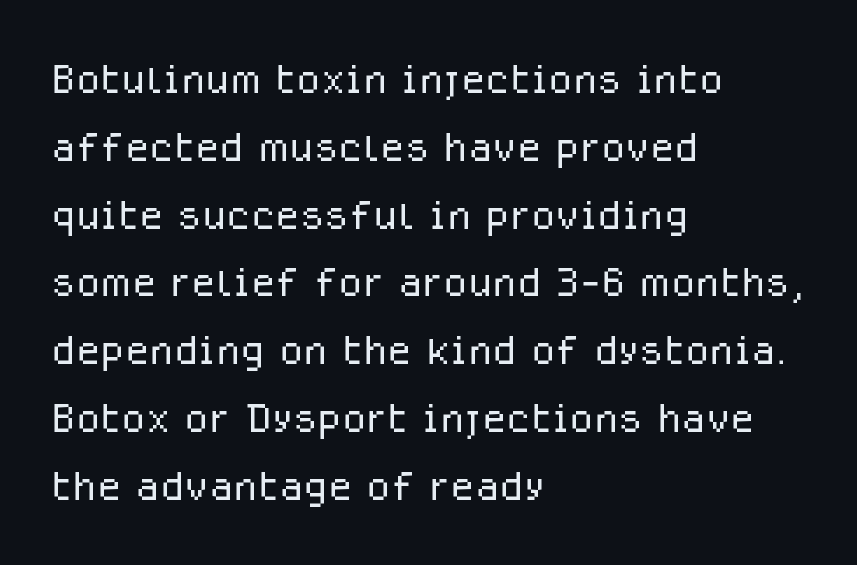
Q: Is the text bold? A: No.
Q: Is the text italic (slanted)? A: No, it is upright.
Q: Is the typeface a serif or a sans-serif typeface? A: Sans-serif.
Q: Is the text underlined? A: No.
Q: How is the paragraph aligned? A: Left-aligned.
Q: Is the spacing between letters normal or unusually wide? A: Normal.
Q: Width (condensed, normal, or wide)? A: Normal.
Q: Stroke contrast? A: Low.
Q: x-height? A: Medium.
Q: Monospaced? A: No.
